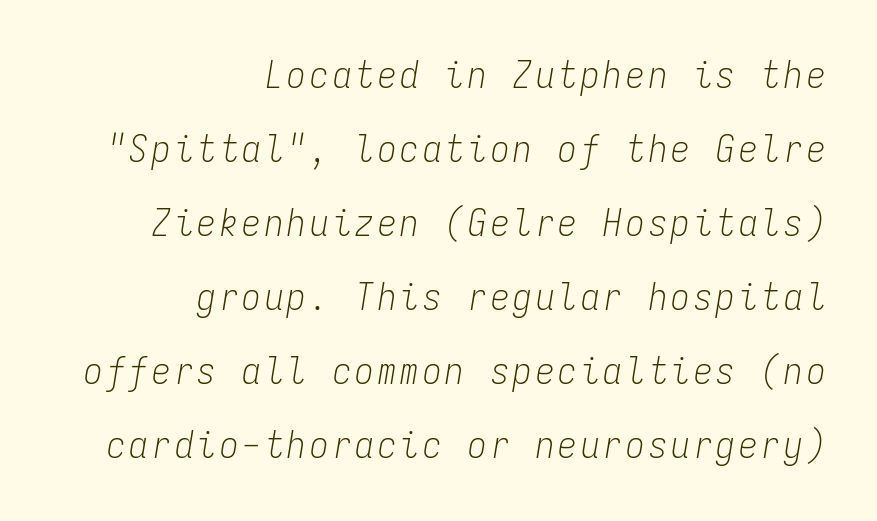
The image shows 37 px light, condensed type, italic (leaning right), monospaced; set right-aligned, loose line spacing (2.0x), not underlined; low stroke contrast and a medium x-height.
